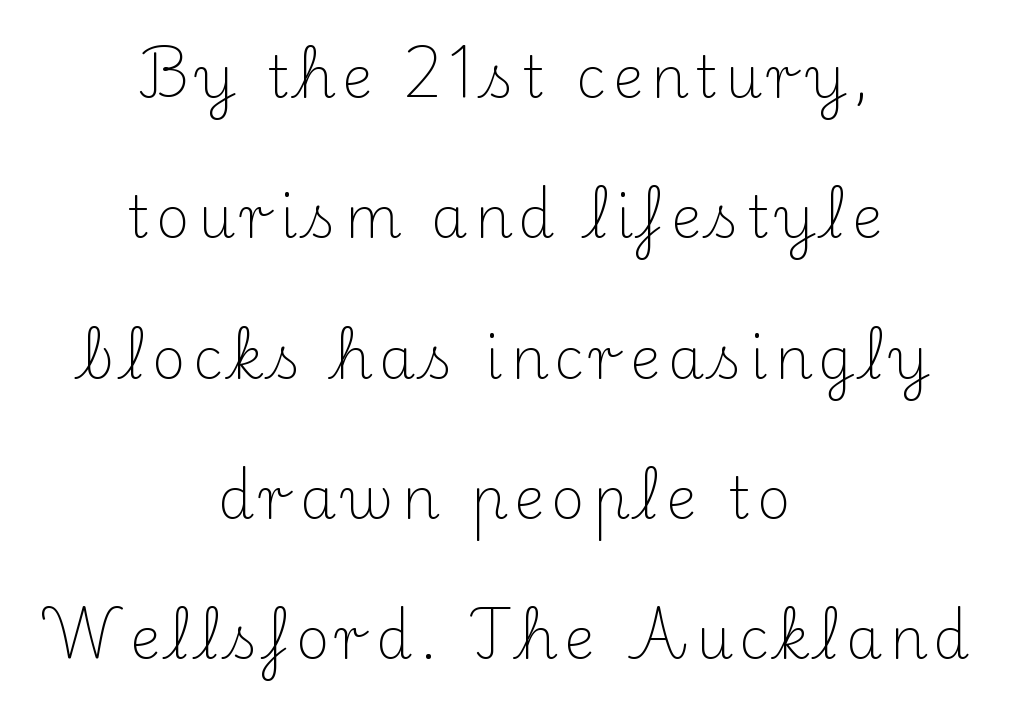
Q: Is the text bold? A: No.
Q: Is the text italic (slanted)? A: No, it is upright.
Q: Is the typeface a serif or a sans-serif typeface? A: Serif.
Q: Is the text underlined? A: No.
Q: How is the paragraph aligned? A: Centered.
Q: Is the spacing between lines tight, normal or loose? A: Loose.
Q: Width (condensed, normal, or wide)? A: Normal.
Q: Stroke contrast? A: Medium.
Q: x-height? A: Small.
Q: Monospaced? A: No.
